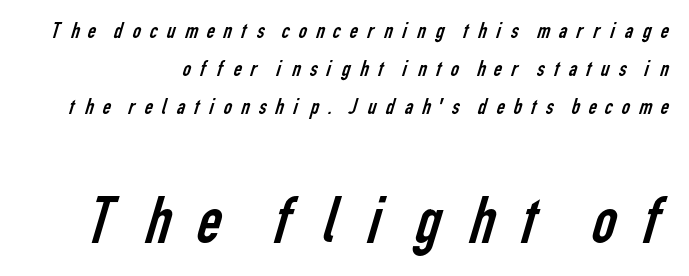
The image shows 68 px regular-weight, condensed sans-serif type; set normal line spacing (1.65x), unusually wide letter spacing (+0.29 em), not underlined; the second (bottom) block is 2.96x larger; low stroke contrast and a medium x-height.
